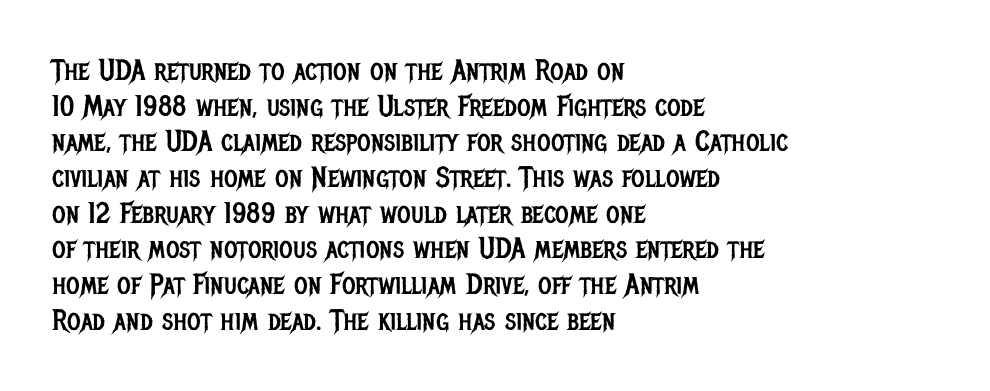
Q: Is the text bold? A: No.
Q: Is the text italic (slanted)? A: No, it is upright.
Q: Is the typeface a serif or a sans-serif typeface? A: Sans-serif.
Q: Is the text underlined? A: No.
Q: How is the paragraph aligned? A: Left-aligned.
Q: Is the spacing between letters normal or unusually wide? A: Normal.
Q: Width (condensed, normal, or wide)? A: Condensed.
Q: Stroke contrast? A: Low.
Q: x-height? A: Large.
Q: Monospaced? A: No.
